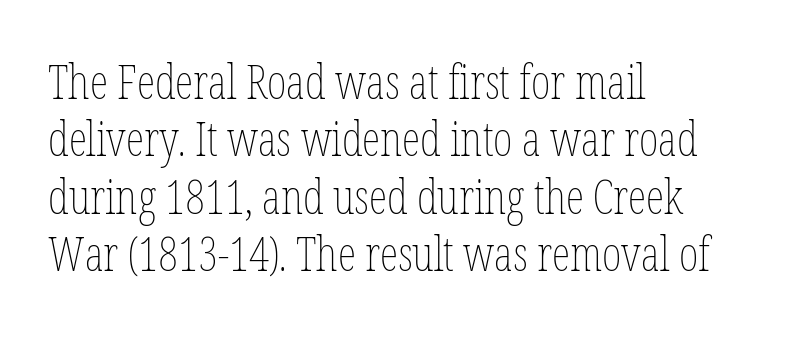
Q: Is the text bold? A: No.
Q: Is the text italic (slanted)? A: No, it is upright.
Q: Is the text underlined? A: No.
Q: How is the paragraph aligned? A: Left-aligned.
Q: Is the spacing between letters normal or unusually wide? A: Normal.
Q: Width (condensed, normal, or wide)? A: Condensed.
Q: Stroke contrast? A: Low.
Q: x-height? A: Medium.
Q: Monospaced? A: No.
